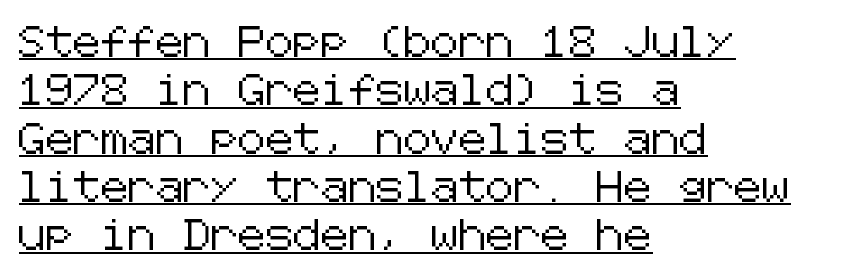
The image shows 31 px sans-serif type, upright; set left-aligned, normal line spacing (1.56x), normal letter spacing, underlined; low stroke contrast and a medium x-height.
